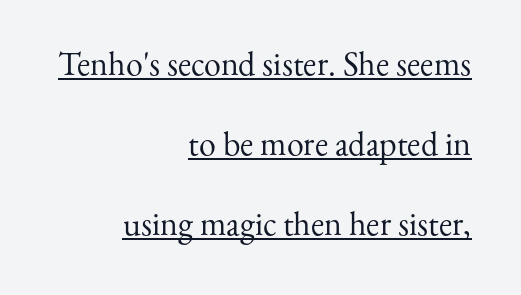
The letters carry serifs — small finishing strokes at the ends of their stems. Tall strokes in this sample are plumb rather than angled. The typesetter has applied underlining to the passage shown. Weight: in the light-to-regular range. These lines are rendered in a variable-pitch font. One-word summary of the alignment: right.
